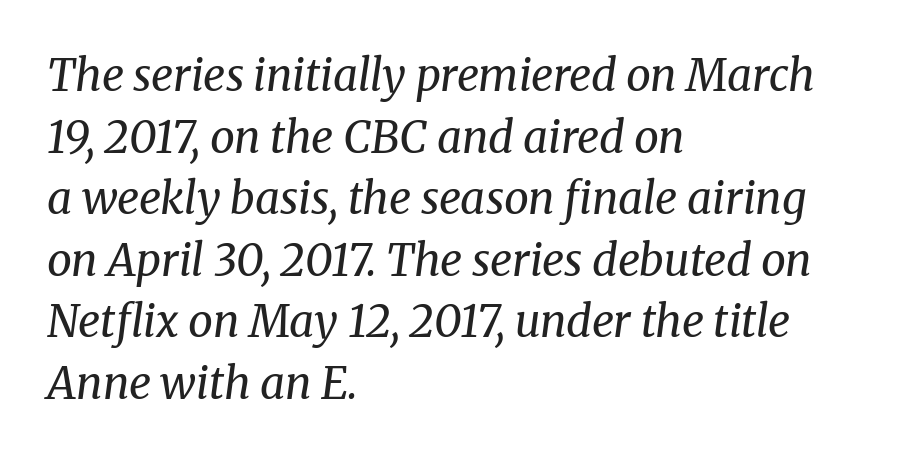
Q: Is the text bold? A: No.
Q: Is the text italic (slanted)? A: Yes, it leans right by about 8 degrees.
Q: Is the typeface a serif or a sans-serif typeface? A: Serif.
Q: Is the text underlined? A: No.
Q: How is the paragraph aligned? A: Left-aligned.
Q: Is the spacing between letters normal or unusually wide? A: Normal.
Q: Is the spacing between lines tight, normal or loose? A: Normal.
Q: Width (condensed, normal, or wide)? A: Normal.
Q: Stroke contrast? A: Medium.
Q: x-height? A: Medium.
Q: Monospaced? A: No.
